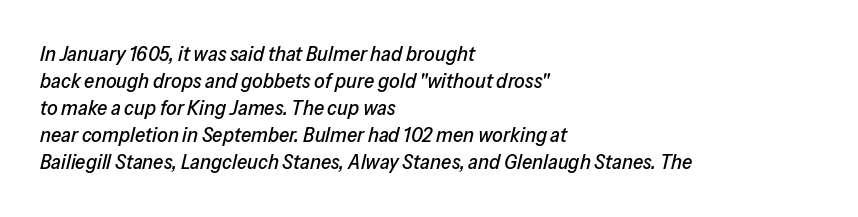
The image shows 21 px text type, italic (leaning right); set left-aligned, normal line spacing (1.29x), normal letter spacing, not underlined.
